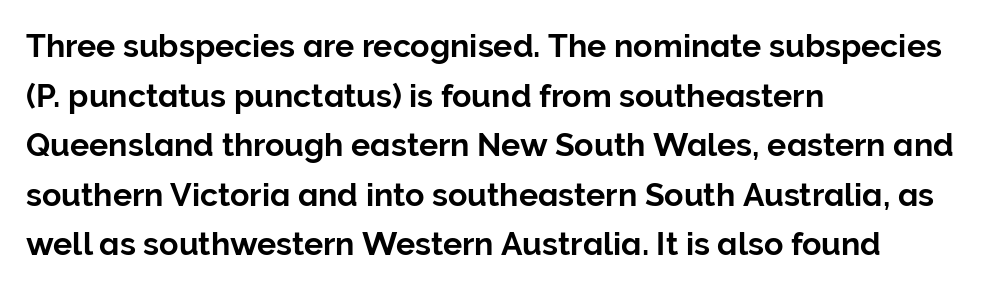
Q: Is the text italic (slanted)? A: No, it is upright.
Q: Is the typeface a serif or a sans-serif typeface? A: Sans-serif.
Q: Is the text underlined? A: No.
Q: How is the paragraph aligned? A: Left-aligned.
Q: Is the spacing between letters normal or unusually wide? A: Normal.
Q: Is the spacing between lines tight, normal or loose? A: Normal.
Q: Width (condensed, normal, or wide)? A: Normal.
Q: Stroke contrast? A: Low.
Q: x-height? A: Medium.
Q: Monospaced? A: No.
